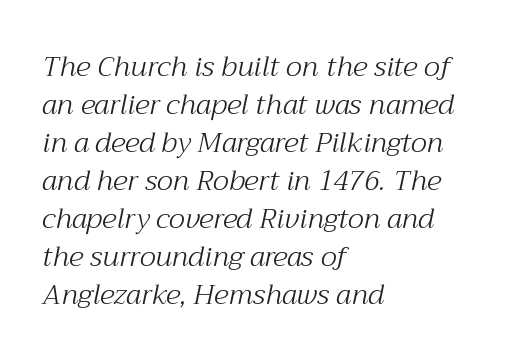
{"serif": "yes", "italic": "yes", "lean": "right", "slant_degrees": 12, "bold": "no", "weight": "light", "width": "normal", "stroke_contrast": "medium", "x_height": "medium", "monospaced": "no", "underline": "no", "align": "left", "line_spacing": "normal", "line_spacing_ratio": 1.36, "letter_spacing": "normal", "letter_spacing_em": 0.0, "glyph_px": 28}
